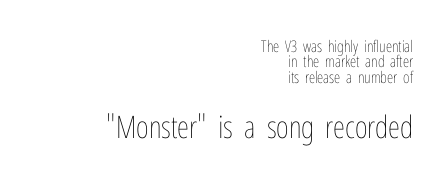
The image shows 31 px thin, condensed type, upright; set right-aligned, tight line spacing (0.96x), normal letter spacing, not underlined; the second (bottom) block is 1.94x larger; low stroke contrast and a medium x-height.
